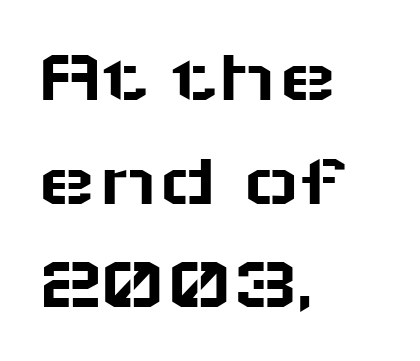
The image shows 78 px wide sans-serif type, upright; set left-aligned, normal line spacing (1.33x), normal letter spacing, not underlined; low stroke contrast and a medium x-height.
